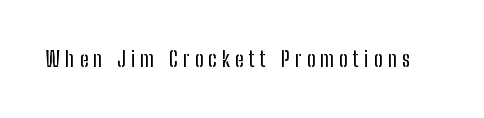
The image shows 21 px text type, upright; set unusually wide letter spacing (+0.25 em), not underlined.
